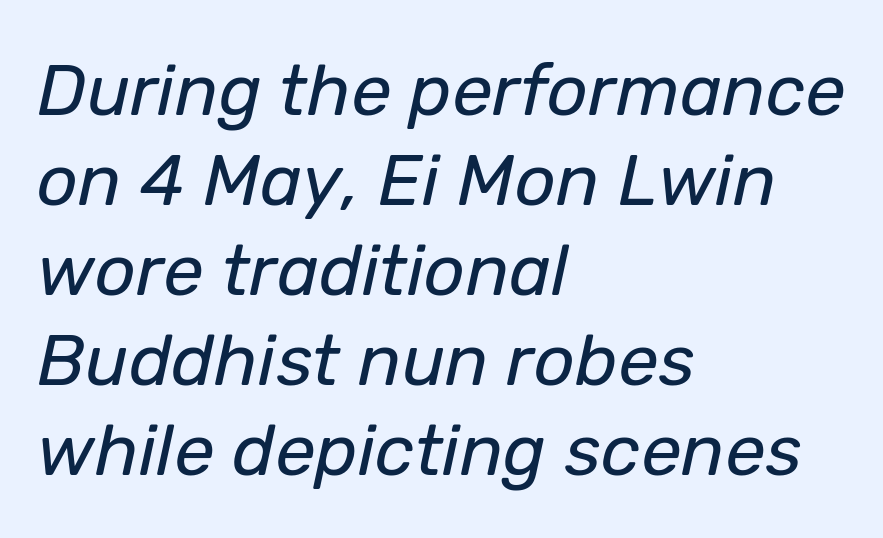
The image shows 72 px regular-weight type, italic (leaning right); set left-aligned, normal line spacing (1.25x), normal letter spacing, not underlined; low stroke contrast and a medium x-height.
